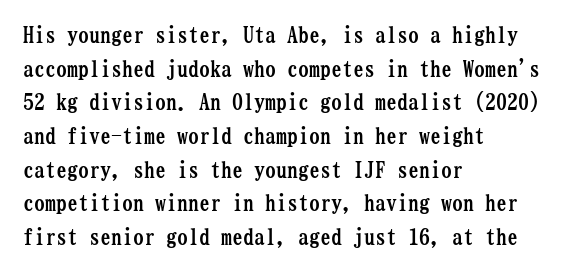
{"italic": "no", "bold": "yes", "underline": "no", "align": "left", "line_spacing": "normal", "line_spacing_ratio": 1.53, "letter_spacing": "normal", "letter_spacing_em": 0.0, "glyph_px": 22}
